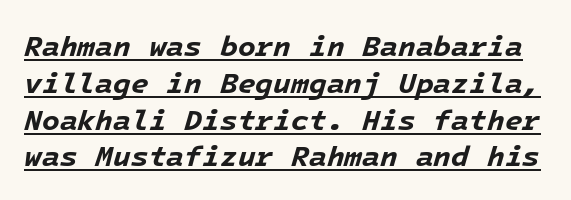
Honestly, the letter spacing is just normal — you wouldn't notice it. In designer terms, the underline attribute is active on this setting. A dark, heavy texture on the line: the type is bold. If you measured baseline to baseline, you'd find a middling distance. Notice how the stems are inclined rather than vertical — that's the hallmark of italics.
